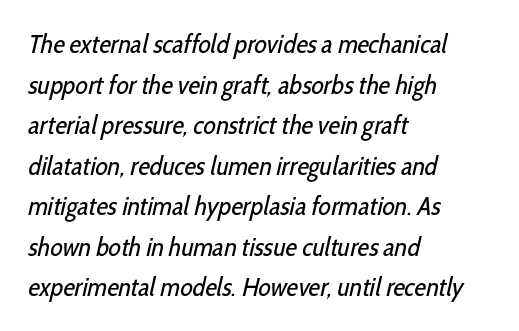
These lines keep a tight, regular rhythm from letter to letter. Rows of type keep a routine distance in the vertical direction. Line beginnings align vertically; line endings do not. No chunkiness to these letters — they're not bold.
